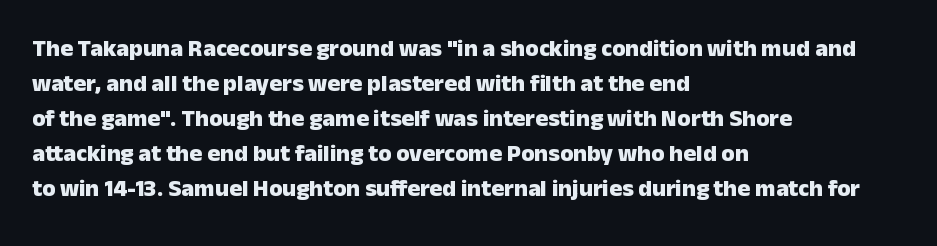
The image shows 24 px bold type, upright; set left-aligned, normal line spacing (1.46x), normal letter spacing, not underlined.
